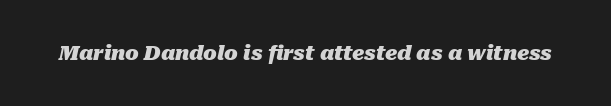
{"italic": "yes", "lean": "right", "slant_degrees": 10, "bold": "yes", "underline": "no", "letter_spacing": "normal", "letter_spacing_em": 0.0, "glyph_px": 20}
